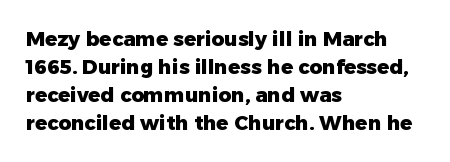
The image shows 20 px bold type, upright; set left-aligned, normal line spacing (1.4x), normal letter spacing, not underlined.
